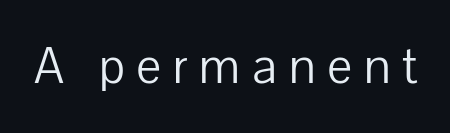
{"serif": "no", "italic": "no", "bold": "no", "weight": "light", "width": "normal", "stroke_contrast": "low", "x_height": "medium", "monospaced": "no", "underline": "no", "letter_spacing": "wide", "letter_spacing_em": 0.22, "glyph_px": 53}
